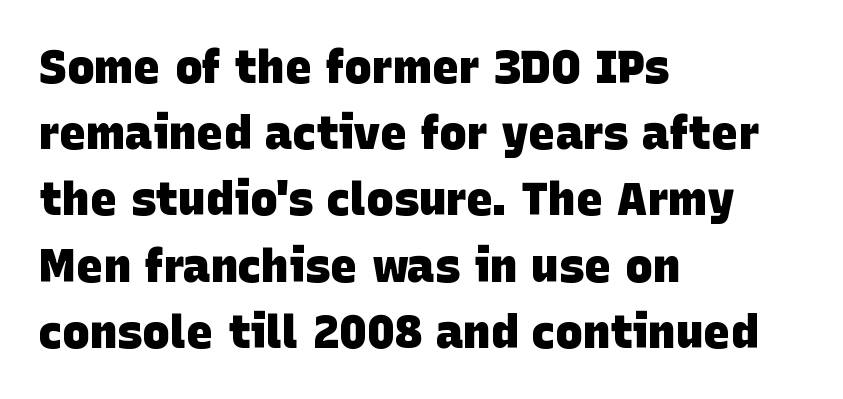
Letter spacing: default. Spacing verdict: proportional, widths tailored to each character. Vertically, the passage feels balanced, rows spaced as you'd expect. Visually the block forms a straight wall on the left and a jagged coastline on the right. No word sits above an underline. To sum up the face: it is a sans, with no serifs.
